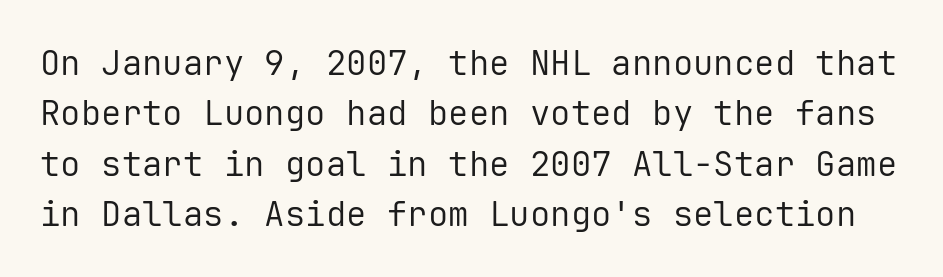
These lines are rendered in a fixed-pitch font. Tracking value appears to be zero — textbook default spacing. Underlining? Definitely not there. Is there any slant? The stems are plumb. Stroke terminals: plain, sans-serif.
